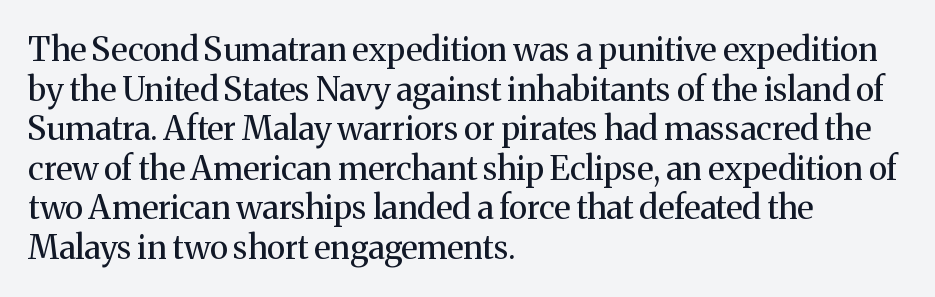
Q: Is the text bold? A: No.
Q: Is the text italic (slanted)? A: No, it is upright.
Q: Is the typeface a serif or a sans-serif typeface? A: Serif.
Q: Is the text underlined? A: No.
Q: How is the paragraph aligned? A: Left-aligned.
Q: Is the spacing between letters normal or unusually wide? A: Normal.
Q: Width (condensed, normal, or wide)? A: Normal.
Q: Stroke contrast? A: Medium.
Q: x-height? A: Medium.
Q: Monospaced? A: No.
